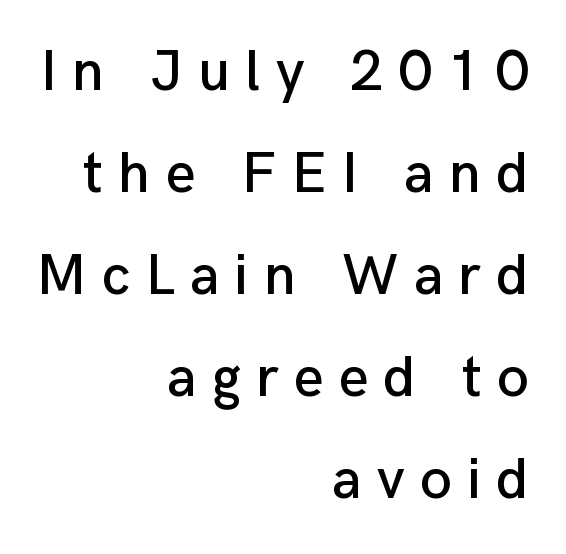
Tall strokes in this sample are plumb rather than angled. Beneath every word, the page is bare. Proportional: the letters do not fall into vertical columns. You could only call the tracking loose — the letters float apart. Every row of glyphs terminates at an identical x-position on the right.
